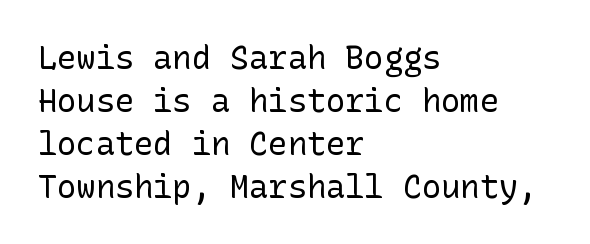
The horizontal fit of the characters is conventional and even. Tall strokes in this sample are plumb rather than angled. Leading matches the norm, producing a regular column. Teacher's note: observe the even left margin — that is flush-left alignment. Descender tails drop into unmarked territory.
